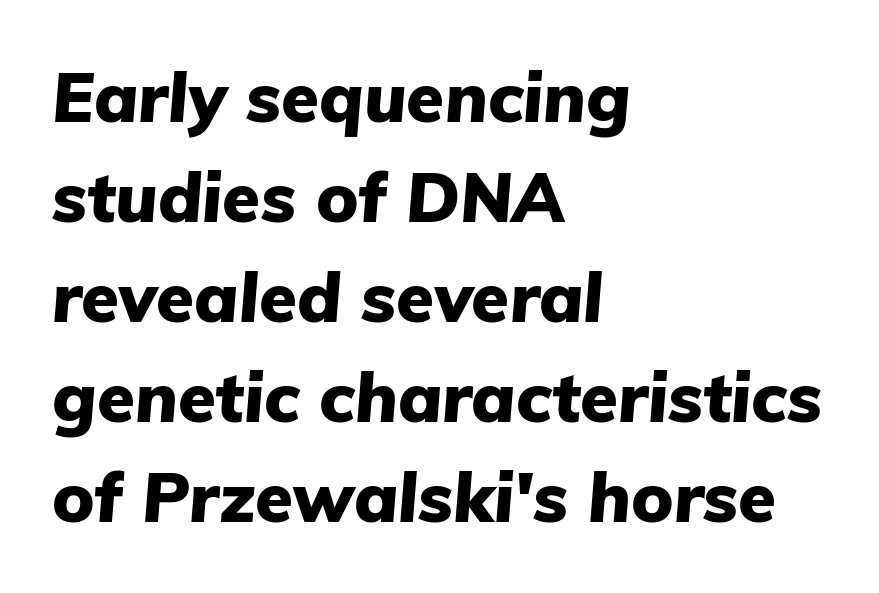
Q: Is the text bold? A: Yes.
Q: Is the text italic (slanted)? A: Yes, it leans right by about 5 degrees.
Q: Is the text underlined? A: No.
Q: How is the paragraph aligned? A: Left-aligned.
Q: Is the spacing between letters normal or unusually wide? A: Normal.
Q: Is the spacing between lines tight, normal or loose? A: Normal.
Q: Width (condensed, normal, or wide)? A: Normal.
Q: Stroke contrast? A: Low.
Q: x-height? A: Medium.
Q: Monospaced? A: No.
